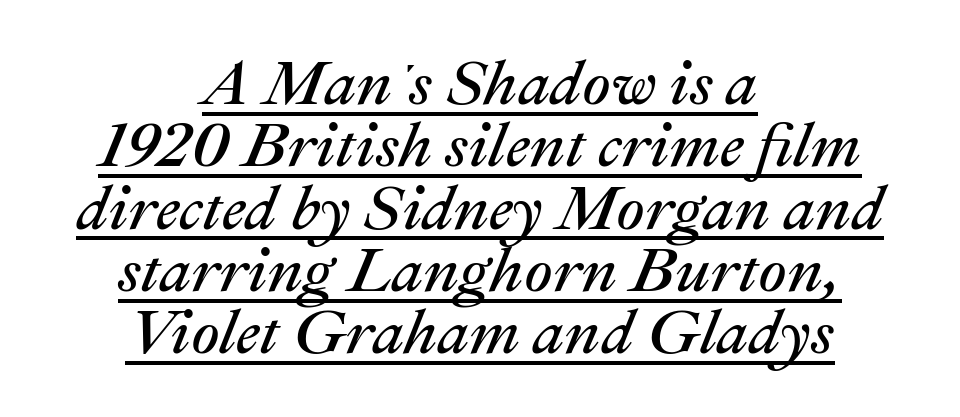
The specimen includes a rule beneath the text block's lines. The font sits on the lighter half of the weight spectrum, regular included. The rendering positions every line midway between the sides. What's the leading like? Squeezed, with rows nearly overlapping. How are the letters spaced? Ordinarily, with no added tracking.
